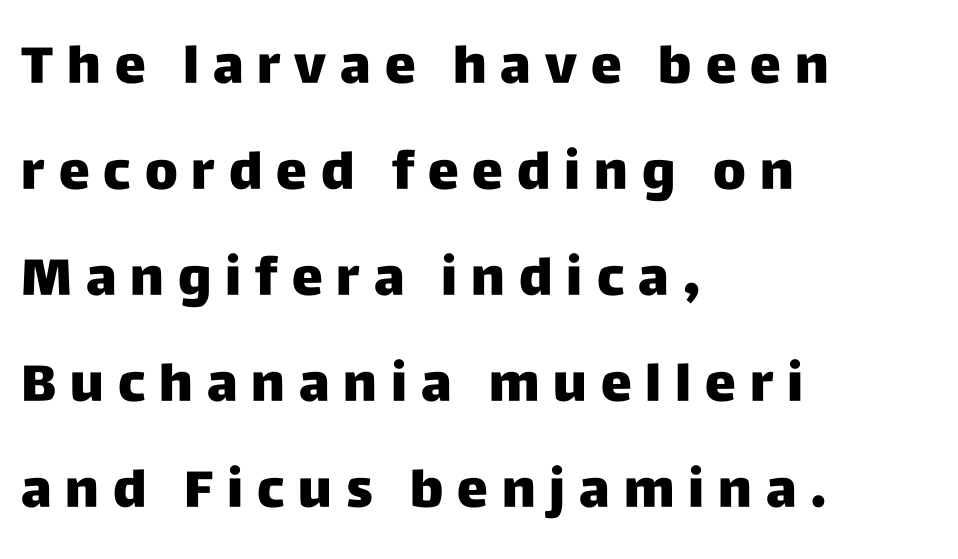
This rendering uses left alignment, leaving the right contour irregular. It's the straight-up-and-down kind of type. Spacing between characters has been opened up far beyond the box default. No feet cap the strokes, marking this as sans-serif type. As a designer I'd log this as weight 700, bold.
